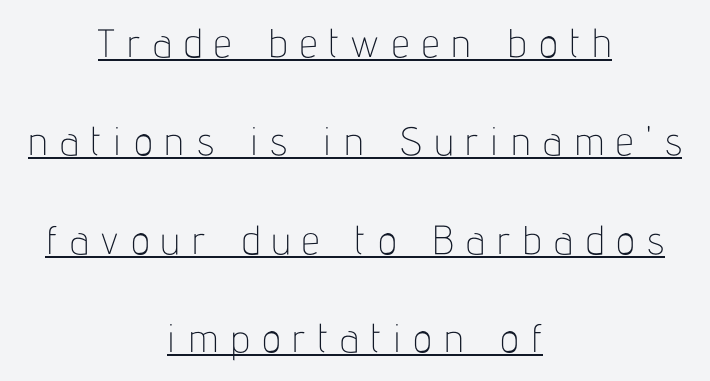
{"serif": "no", "italic": "no", "bold": "no", "weight": "thin", "width": "condensed", "stroke_contrast": "low", "x_height": "medium", "monospaced": "no", "underline": "yes", "align": "center", "line_spacing": "loose", "line_spacing_ratio": 2.46, "letter_spacing": "wide", "letter_spacing_em": 0.31, "glyph_px": 40}
